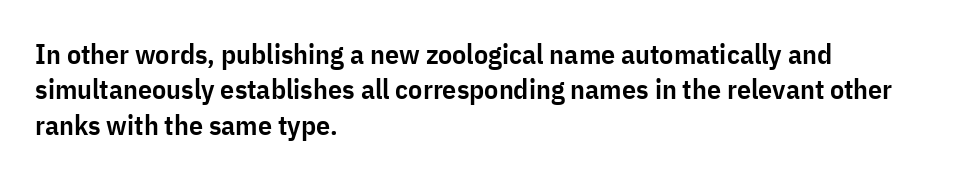
A bare baseline throughout the passage. Classification — sans serif. Proportional: the letters do not fall into vertical columns. These lines were composed using upright roman letters. Successive baselines arrive at the customary interval. Bold? Not quite — semibold, heavier than regular but stopping short.
